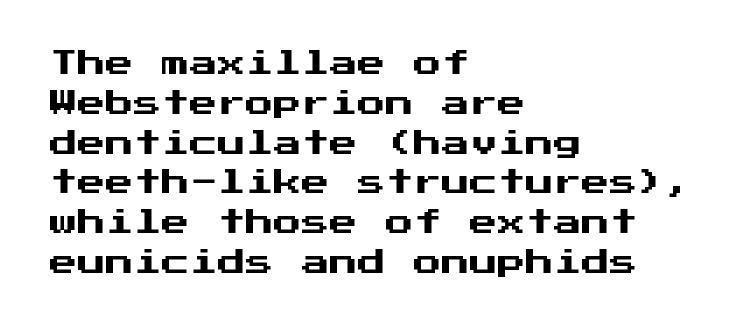
Q: Is the text italic (slanted)? A: No, it is upright.
Q: Is the typeface a serif or a sans-serif typeface? A: Sans-serif.
Q: Is the text underlined? A: No.
Q: How is the paragraph aligned? A: Left-aligned.
Q: Is the spacing between letters normal or unusually wide? A: Normal.
Q: Is the spacing between lines tight, normal or loose? A: Normal.
Q: Width (condensed, normal, or wide)? A: Normal.
Q: Stroke contrast? A: Medium.
Q: x-height? A: Medium.
